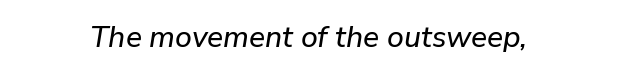
The image shows 30 px text type, italic (leaning right); set centered, normal letter spacing, not underlined; low stroke contrast and a medium x-height.
